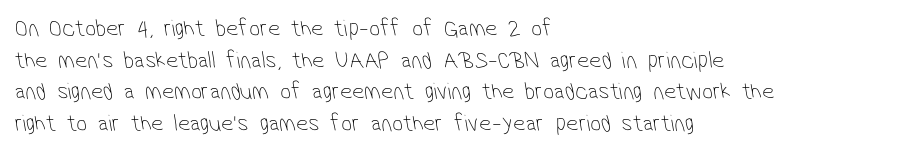
Q: Is the text bold? A: No.
Q: Is the text underlined? A: No.
Q: How is the paragraph aligned? A: Left-aligned.
Q: Is the spacing between letters normal or unusually wide? A: Normal.
Q: Is the spacing between lines tight, normal or loose? A: Normal.
